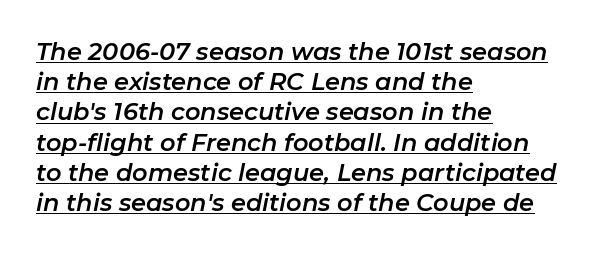
The image shows 24 px text type, italic (leaning right); set left-aligned, normal line spacing (1.26x), normal letter spacing, underlined.
